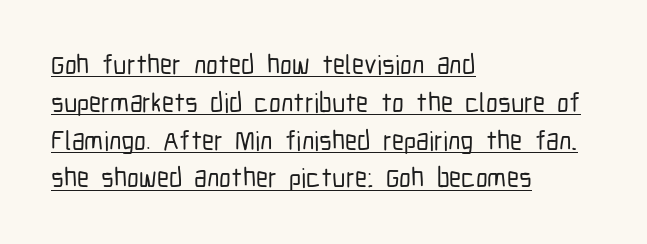
{"italic": "no", "underline": "yes", "align": "left", "line_spacing": "normal", "line_spacing_ratio": 1.4, "letter_spacing": "normal", "letter_spacing_em": 0.0, "glyph_px": 27}
